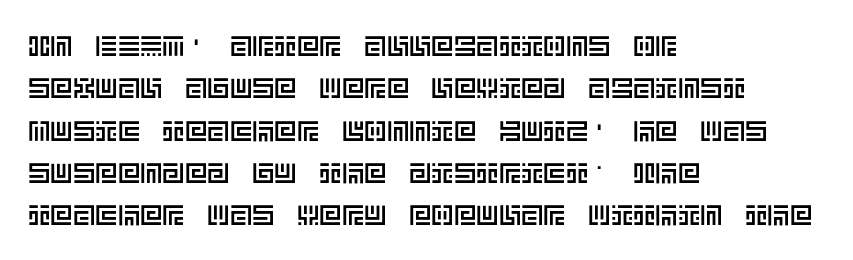
{"italic": "no", "width": "normal", "x_height": "large", "underline": "no", "align": "left", "line_spacing": "normal", "line_spacing_ratio": 1.51, "letter_spacing": "normal", "letter_spacing_em": 0.0, "glyph_px": 28}
